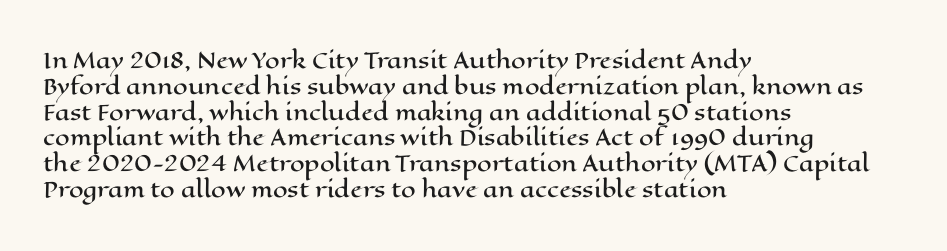
The image shows 21 px text type, upright; set left-aligned, line spacing 1.23x, normal letter spacing, not underlined.
